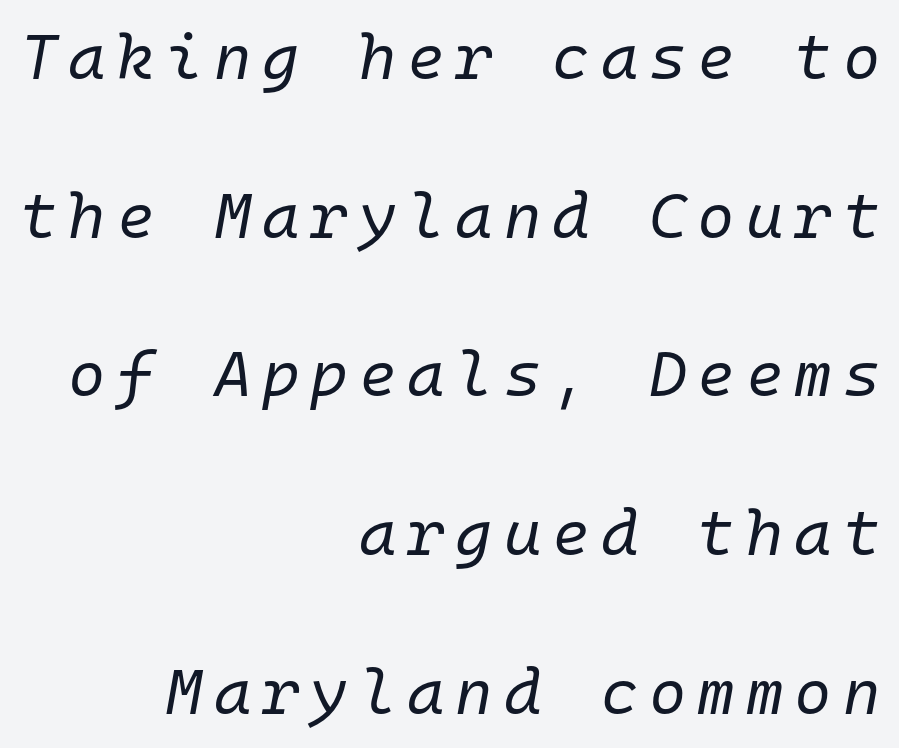
The image shows 64 px regular-weight type, italic (leaning right), monospaced; set right-aligned, loose line spacing (2.48x), not underlined; low stroke contrast and a medium x-height.
